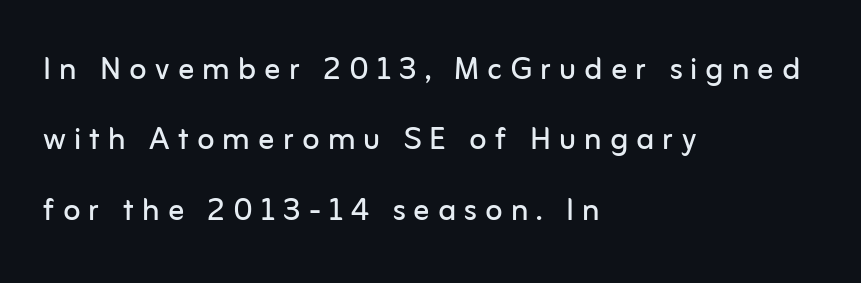
{"serif": "no", "italic": "no", "bold": "no", "weight": "regular", "width": "normal", "stroke_contrast": "low", "x_height": "medium", "monospaced": "no", "underline": "no", "align": "left", "line_spacing_ratio": 1.76, "letter_spacing": "wide", "letter_spacing_em": 0.2, "glyph_px": 40}
